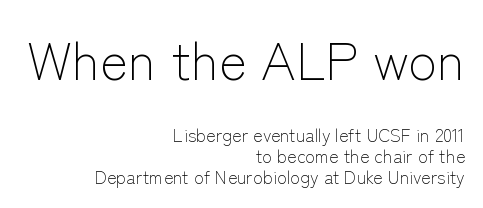
The image shows 53 px light sans-serif type, upright; set right-aligned, tight line spacing (1.15x), normal letter spacing, not underlined; the first (top) block is 2.94x larger; low stroke contrast and a medium x-height.
